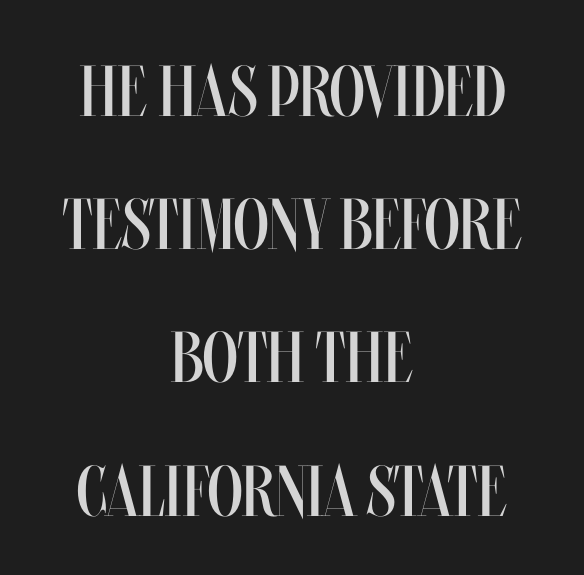
The characters are drawn with everyday or finer stroke widths. The face used here is proportionally spaced, like ordinary book or web type. Typeset on center — no edge is straight. Glance below the letters and you will spot only blank space. A typesetter would call this zero additional tracking. You can tell it's not italic because the verticals are truly vertical.
